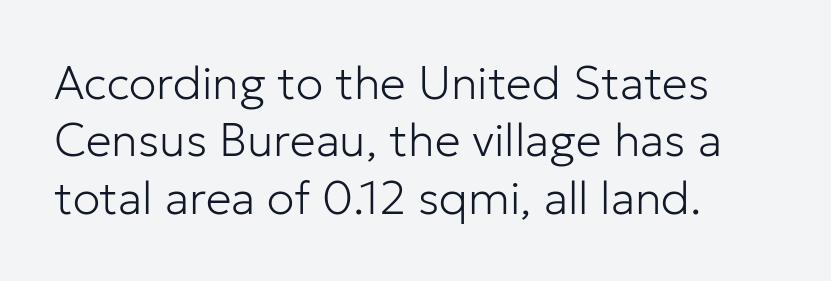
Q: Is the text bold? A: No.
Q: Is the text italic (slanted)? A: No, it is upright.
Q: Is the typeface a serif or a sans-serif typeface? A: Sans-serif.
Q: Is the text underlined? A: No.
Q: How is the paragraph aligned? A: Left-aligned.
Q: Is the spacing between letters normal or unusually wide? A: Normal.
Q: Is the spacing between lines tight, normal or loose? A: Normal.
Q: Width (condensed, normal, or wide)? A: Normal.
Q: Stroke contrast? A: Low.
Q: x-height? A: Medium.
Q: Monospaced? A: No.
